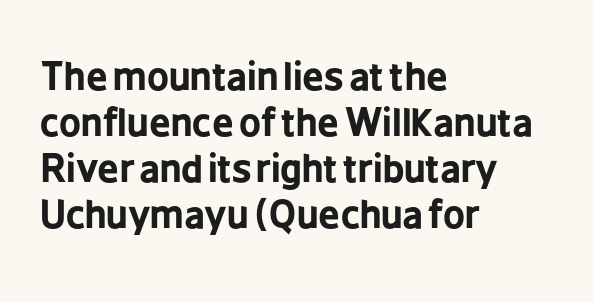
{"serif": "no", "italic": "no", "bold": "yes", "weight": "bold", "width": "condensed", "stroke_contrast": "low", "x_height": "medium", "monospaced": "no", "underline": "no", "align": "left", "line_spacing_ratio": 1.21, "letter_spacing": "normal", "letter_spacing_em": 0.0, "glyph_px": 38}
